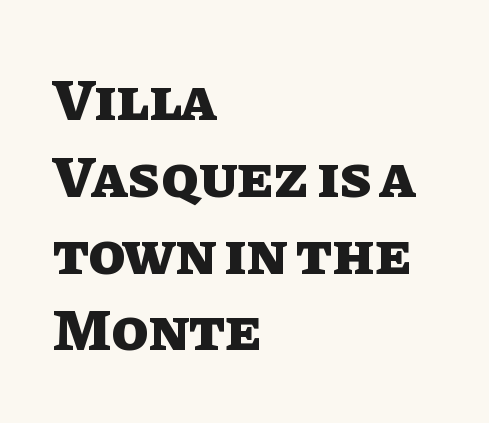
The face used here is rendered with its standard letterfit. A typesetter would call this leading conventional body-copy spacing. Decoration check: the copy has no underline. The passage is arranged the way most books set body copy — flush left. Is there any slant? The stems are plumb.
